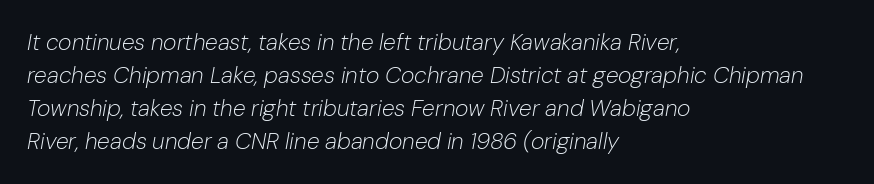
Plain, unruled lines of type. Vertically, the passage feels balanced, rows spaced as you'd expect. Nobody touched the tracking dial on this one. The paragraph has a hard left edge and a soft right edge. The cut favours lightness, reaching ordinary text weight at its darkest. The letters are slanted; this is an italic face.
